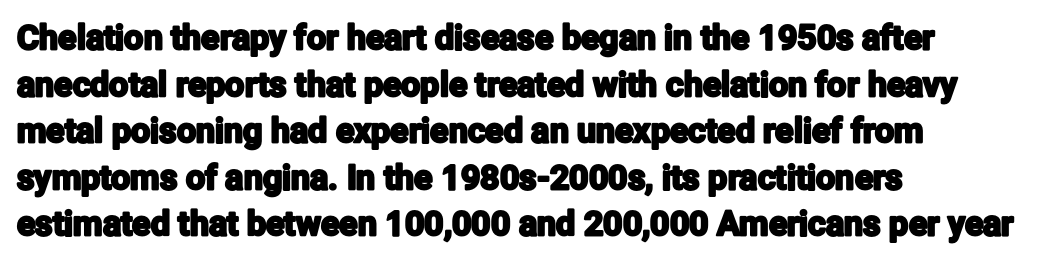
{"serif": "no", "italic": "no", "width": "condensed", "stroke_contrast": "low", "x_height": "medium", "monospaced": "no", "underline": "no", "align": "left", "line_spacing": "normal", "line_spacing_ratio": 1.37, "letter_spacing": "normal", "letter_spacing_em": 0.0, "glyph_px": 34}
